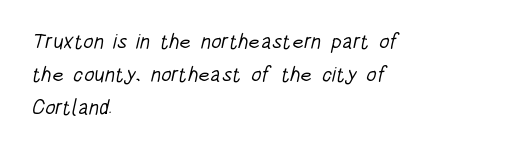
Q: Is the text bold? A: No.
Q: Is the text underlined? A: No.
Q: How is the paragraph aligned? A: Left-aligned.
Q: Is the spacing between letters normal or unusually wide? A: Normal.
Q: Is the spacing between lines tight, normal or loose? A: Normal.
